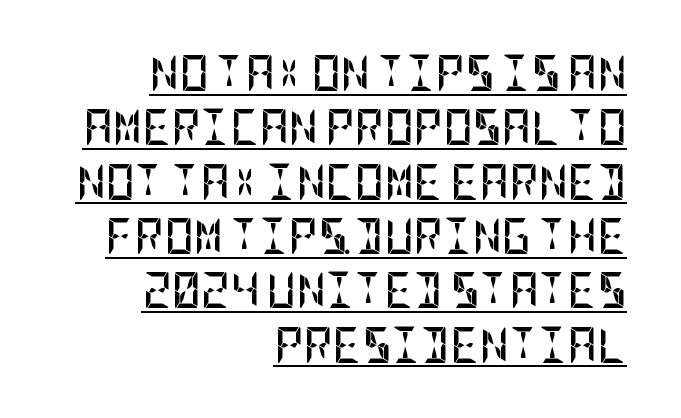
{"serif": "no", "italic": "no", "bold": "yes", "weight": "semibold", "width": "condensed", "stroke_contrast": "low", "x_height": "large", "underline": "yes", "align": "right", "line_spacing": "normal", "line_spacing_ratio": 1.51, "letter_spacing": "normal", "letter_spacing_em": 0.0, "glyph_px": 36}
